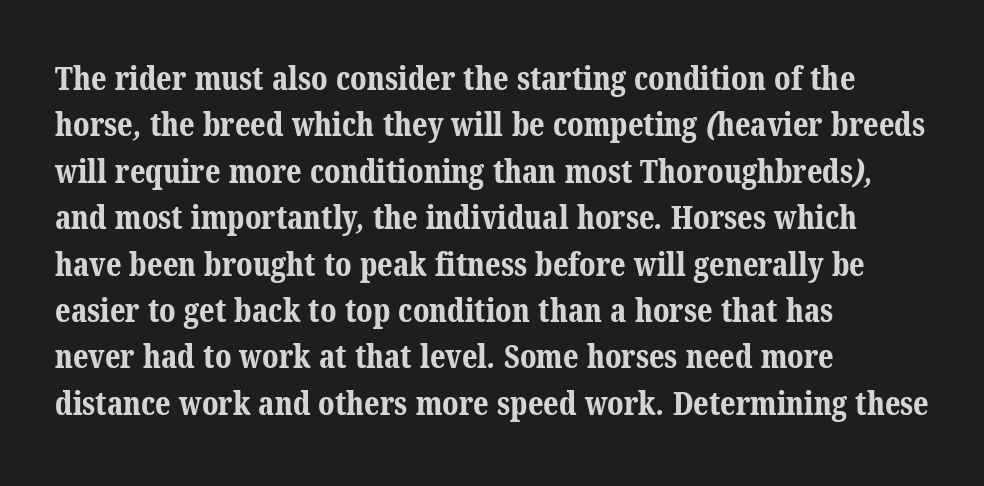
The image shows 32 px bold serif type; set left-aligned, normal line spacing (1.45x), normal letter spacing, not underlined; medium stroke contrast and a medium x-height.
